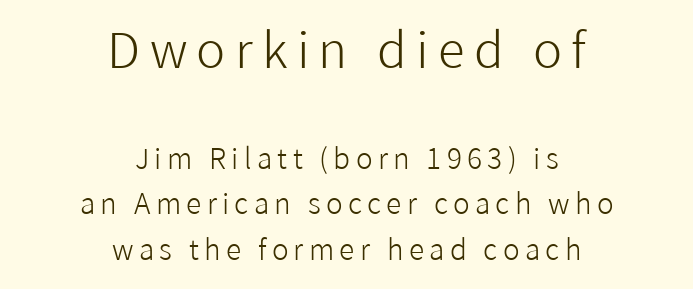
The image shows 49 px light sans-serif type, upright; set centered, normal line spacing (1.64x), not underlined; the first (top) block is 1.75x larger; low stroke contrast and a medium x-height.
